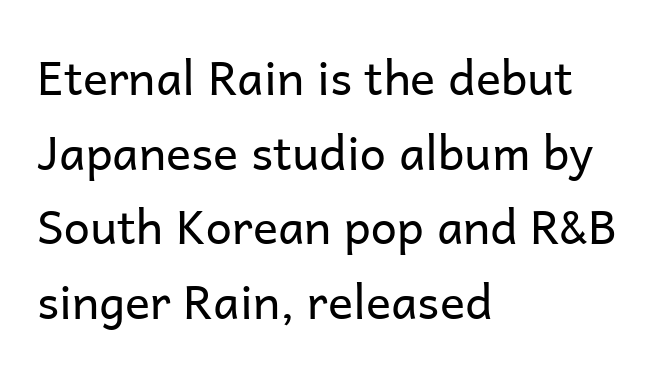
Posture: vertical. This sample is left-justified, so line endings fall wherever the words run out. These lines are rendered in a variable-pitch font. Notice how descenders clear the ascenders below comfortably — that's standard leading. Think standard paragraph weight, or any step lighter than that. Check the space under the baseline: it is left empty.
